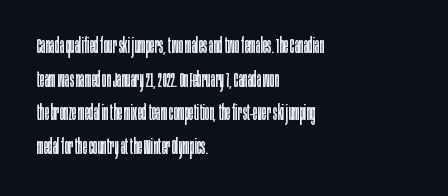
The font's upright variant was chosen for this text. Does the leading feel generous? No, just average. Letters rest on an invisible, unmarked baseline. Heft: none added — not bold. Typeset ragged right — the left edge is the straight one.
